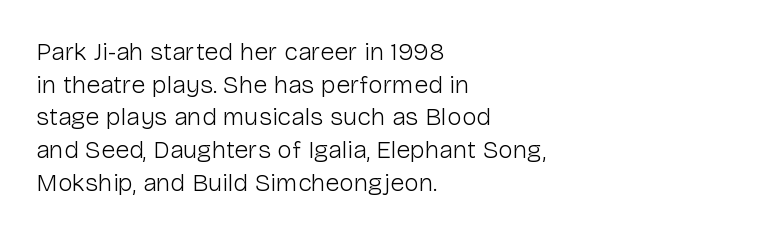
Q: Is the text bold? A: No.
Q: Is the text italic (slanted)? A: No, it is upright.
Q: Is the text underlined? A: No.
Q: How is the paragraph aligned? A: Left-aligned.
Q: Is the spacing between letters normal or unusually wide? A: Normal.
Q: Is the spacing between lines tight, normal or loose? A: Normal.
